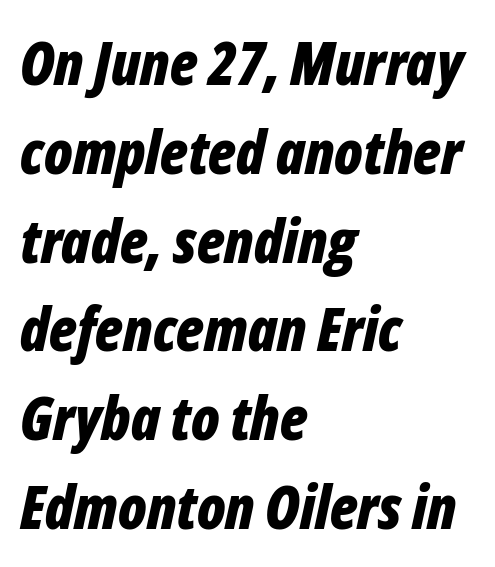
Q: Is the text bold? A: Yes.
Q: Is the text italic (slanted)? A: Yes, it leans right by about 12 degrees.
Q: Is the text underlined? A: No.
Q: How is the paragraph aligned? A: Left-aligned.
Q: Is the spacing between letters normal or unusually wide? A: Normal.
Q: Is the spacing between lines tight, normal or loose? A: Normal.
Q: Width (condensed, normal, or wide)? A: Condensed.
Q: Stroke contrast? A: Low.
Q: x-height? A: Medium.
Q: Monospaced? A: No.
